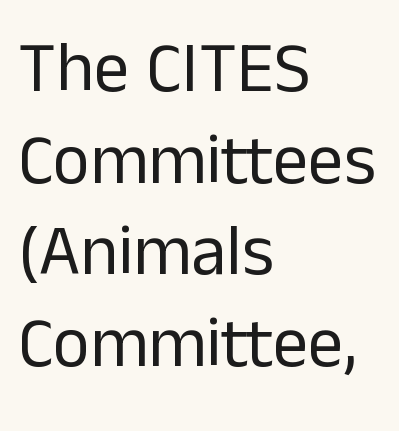
Nope, not italic — everything's standing straight. Ink coverage per letter is moderate at most. Character widths vary here, with narrow letters taking less room than wide ones. The letters carry no serifs — their stems end cleanly without finishing strokes. Leading: standard.
